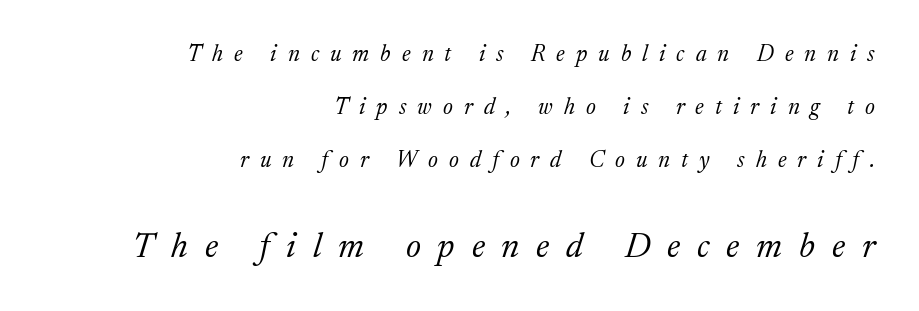
Q: Is the text bold? A: No.
Q: Is the text italic (slanted)? A: Yes, it leans right by about 17 degrees.
Q: Is the typeface a serif or a sans-serif typeface? A: Serif.
Q: Is the text underlined? A: No.
Q: How is the paragraph aligned? A: Right-aligned.
Q: Is the spacing between letters normal or unusually wide? A: Unusually wide.
Q: Is the spacing between lines tight, normal or loose? A: Loose.
Q: Which block of text is set in a larger size, the first (top) or the second (bottom)? A: The second (bottom) one.
Q: Width (condensed, normal, or wide)? A: Normal.
Q: Stroke contrast? A: Medium.
Q: x-height? A: Medium.
Q: Monospaced? A: No.
